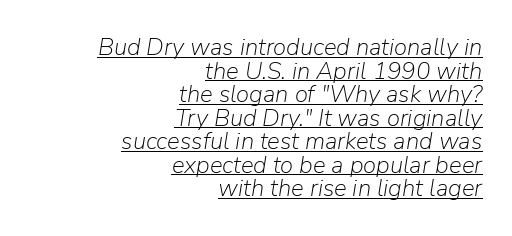
{"italic": "yes", "lean": "right", "slant_degrees": 9, "bold": "no", "underline": "yes", "align": "right", "line_spacing": "tight", "line_spacing_ratio": 0.98, "letter_spacing": "normal", "letter_spacing_em": 0.0, "glyph_px": 24}
